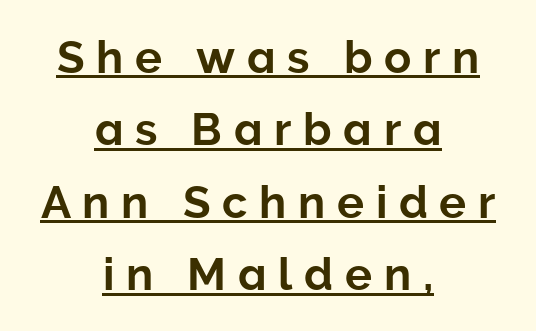
Unlike italic type, these characters show no tilt at all. Proportional: the letters do not fall into vertical columns. Is there an underline? Yes — a line sits under the letters. The designer left line spacing at the default. A typesetter would call this heavily tracked-out type.
